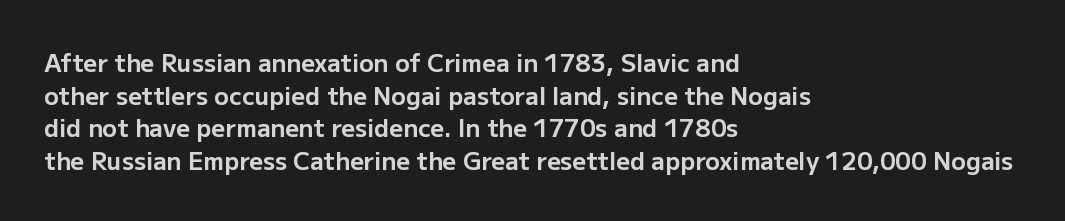
The rendering uses a moderate line-height, typical for paragraphs. The typography opts for an upright posture over an oblique one. Each word holds together tightly as a unit, with standard inter-letter gaps. Left-aligned paragraph, ragged on the right. The sample has been set heavy, in full bold. The string is rendered with underlining switched off.
